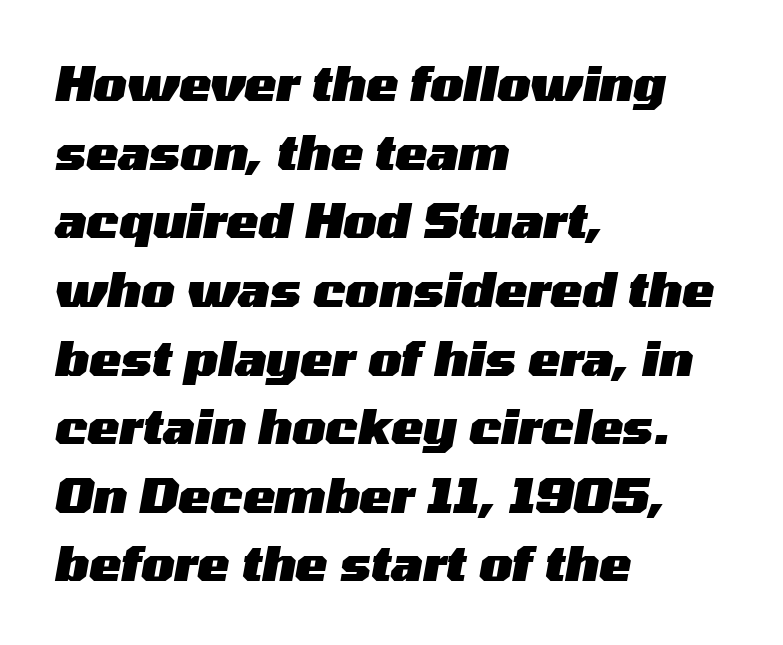
Chunky letters — that's bold for sure. Is there much room between lines? A standard amount, neither cramped nor airy. The passage shown is typed in a proportional face where columns would drift. Characters follow at the spacing the type designer built in. Clear beneath every line of the passage.
